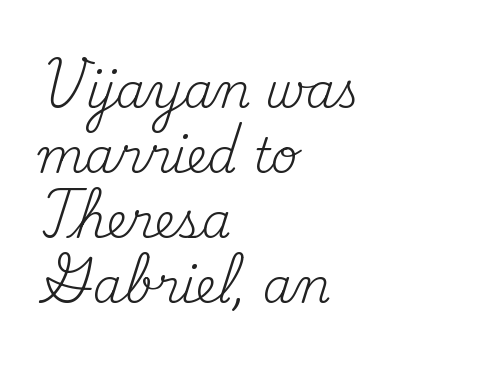
Each line starts at the same left margin while the right side varies. The words here are not underlined. Leading matches the norm, producing a regular column.
